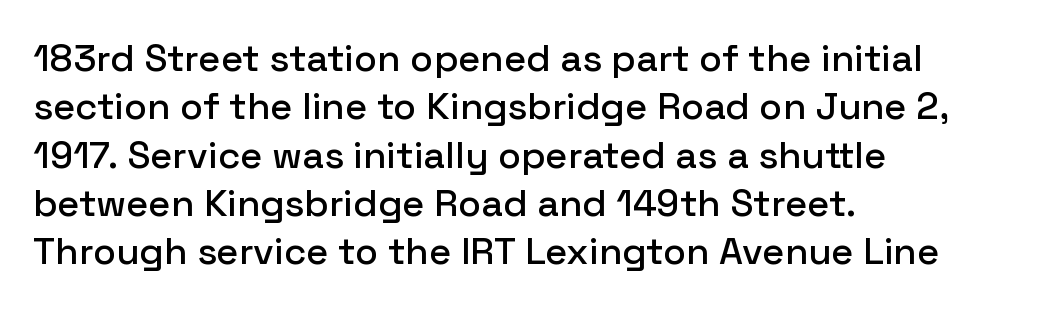
The image shows 38 px sans-serif type, upright; set left-aligned, normal line spacing (1.27x), normal letter spacing, not underlined; low stroke contrast and a medium x-height.
